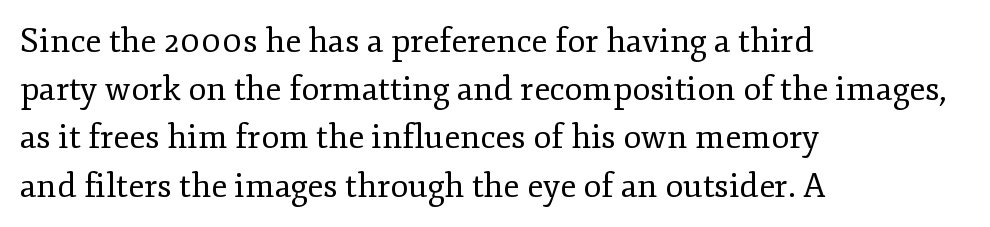
Q: Is the text bold? A: No.
Q: Is the text italic (slanted)? A: No, it is upright.
Q: Is the typeface a serif or a sans-serif typeface? A: Serif.
Q: Is the text underlined? A: No.
Q: How is the paragraph aligned? A: Left-aligned.
Q: Is the spacing between letters normal or unusually wide? A: Normal.
Q: Is the spacing between lines tight, normal or loose? A: Normal.
Q: Width (condensed, normal, or wide)? A: Normal.
Q: Stroke contrast? A: Low.
Q: x-height? A: Small.
Q: Monospaced? A: No.
